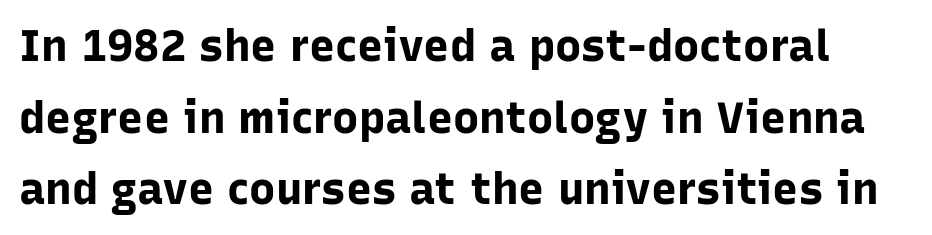
This rendering employs a face without finishing strokes, i.e., a sans-serif. The characters look thick and weighty, a clear bold. Underlining? Definitely not there. This rendering leaves character spacing at its baseline value.
